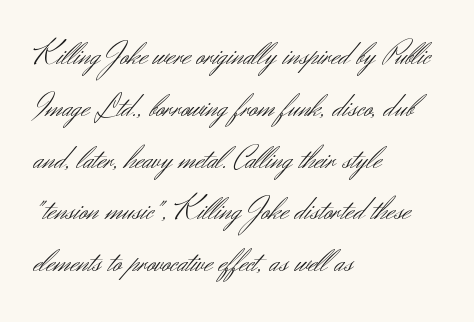
Q: Is the text bold? A: No.
Q: Is the text italic (slanted)? A: Yes.
Q: Is the typeface a serif or a sans-serif typeface? A: Sans-serif.
Q: Is the text underlined? A: No.
Q: How is the paragraph aligned? A: Left-aligned.
Q: Is the spacing between letters normal or unusually wide? A: Normal.
Q: Is the spacing between lines tight, normal or loose? A: Normal.
Q: Width (condensed, normal, or wide)? A: Normal.
Q: Stroke contrast? A: Medium.
Q: x-height? A: Small.
Q: Monospaced? A: No.
